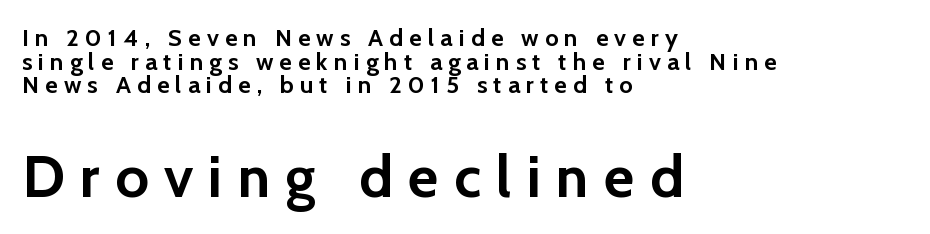
The image shows 59 px semibold sans-serif type, upright; set left-aligned, tight line spacing (0.98x), unusually wide letter spacing (+0.26 em), not underlined; the second (bottom) block is 2.46x larger; low stroke contrast and a medium x-height.
